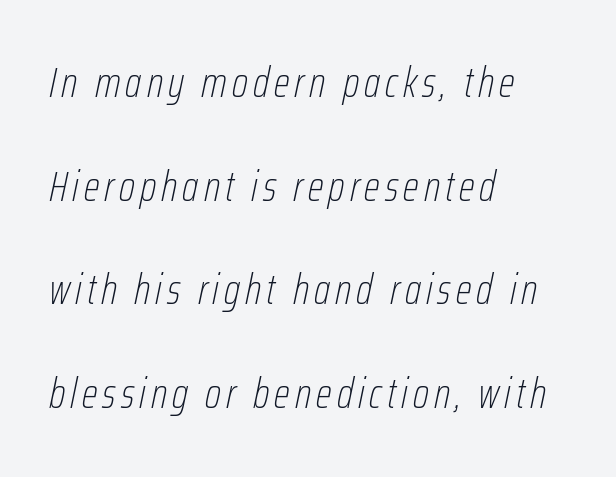
{"italic": "yes", "lean": "right", "slant_degrees": 12, "bold": "no", "weight": "thin", "width": "condensed", "stroke_contrast": "low", "x_height": "medium", "monospaced": "no", "underline": "no", "align": "left", "line_spacing": "loose", "line_spacing_ratio": 2.47, "glyph_px": 42}
